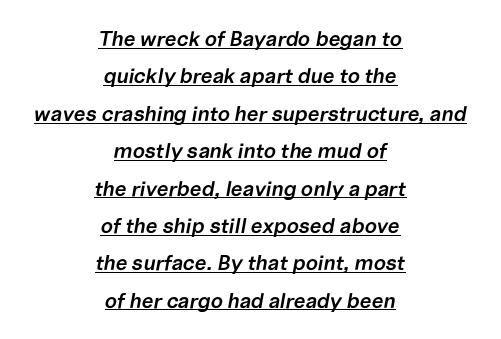
{"italic": "yes", "lean": "right", "slant_degrees": 10, "bold": "semi", "underline": "yes", "align": "center", "line_spacing_ratio": 1.78, "letter_spacing": "normal", "letter_spacing_em": 0.0, "glyph_px": 21}
